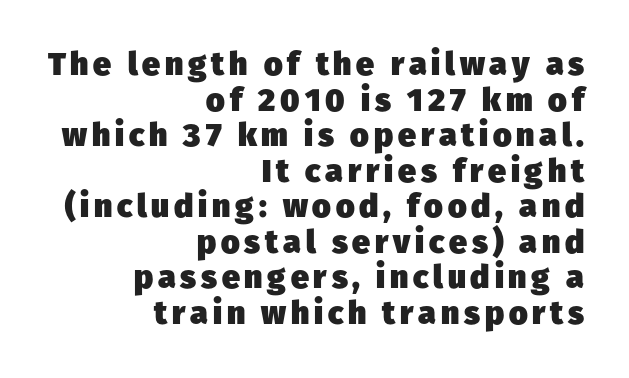
This sample is right-justified, so line beginnings fall wherever the words allow. Classification — sans serif. Whoever set this chose condensed vertical rhythm over breathing room. Underline: absent.
